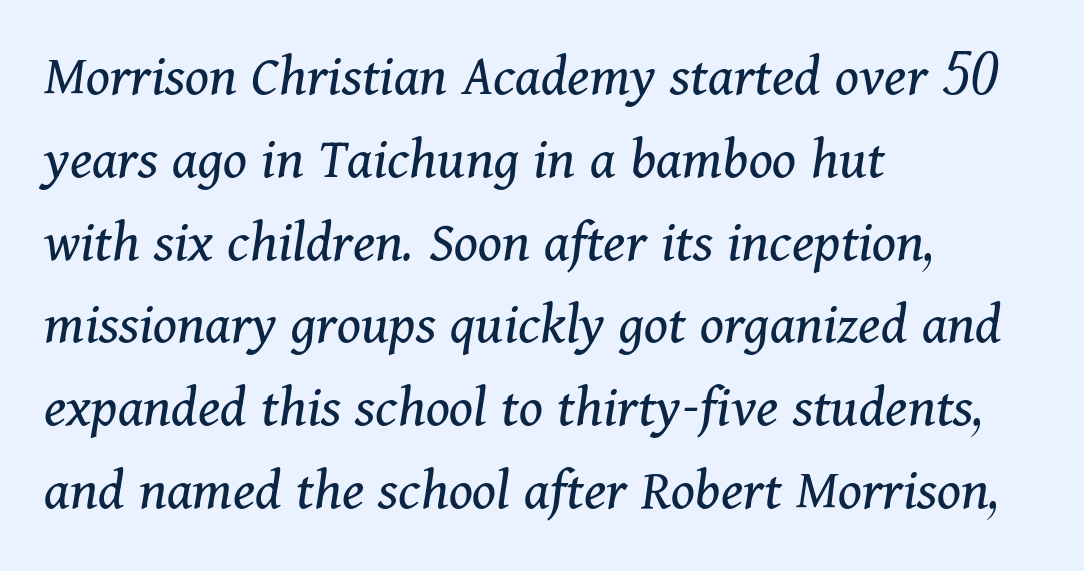
{"serif": "yes", "italic": "yes", "lean": "right", "slant_degrees": 11, "bold": "no", "weight": "regular", "width": "normal", "stroke_contrast": "medium", "x_height": "medium", "monospaced": "no", "underline": "no", "align": "left", "line_spacing": "normal", "line_spacing_ratio": 1.38, "letter_spacing": "normal", "letter_spacing_em": 0.0, "glyph_px": 60}
